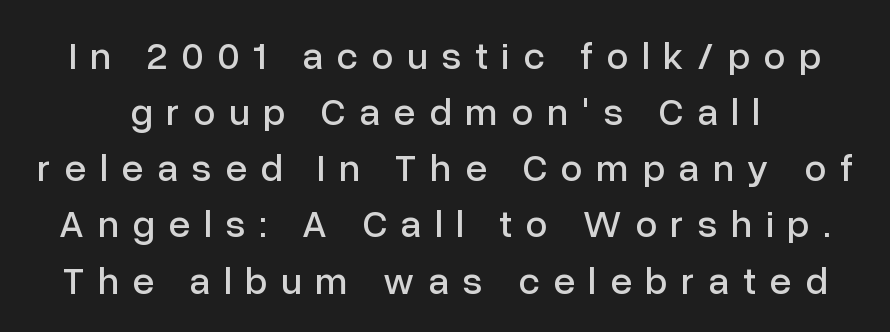
Q: Is the text italic (slanted)? A: No, it is upright.
Q: Is the typeface a serif or a sans-serif typeface? A: Sans-serif.
Q: Is the text underlined? A: No.
Q: Is the spacing between letters normal or unusually wide? A: Unusually wide.
Q: Is the spacing between lines tight, normal or loose? A: Normal.
Q: Width (condensed, normal, or wide)? A: Normal.
Q: Stroke contrast? A: Low.
Q: x-height? A: Medium.
Q: Monospaced? A: No.
